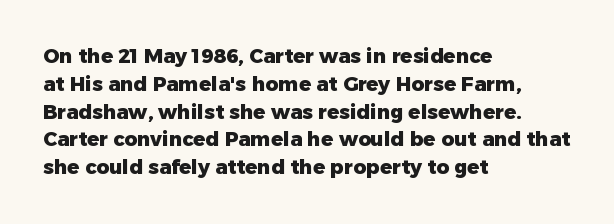
Is there any slant? The stems are plumb. Notice how thick the strokes are: this is what a full bold looks like. The vertical gap from one line to the next is medium. Leftover space on each line is placed entirely after the last word. The zone under the glyphs is completely vacant.
